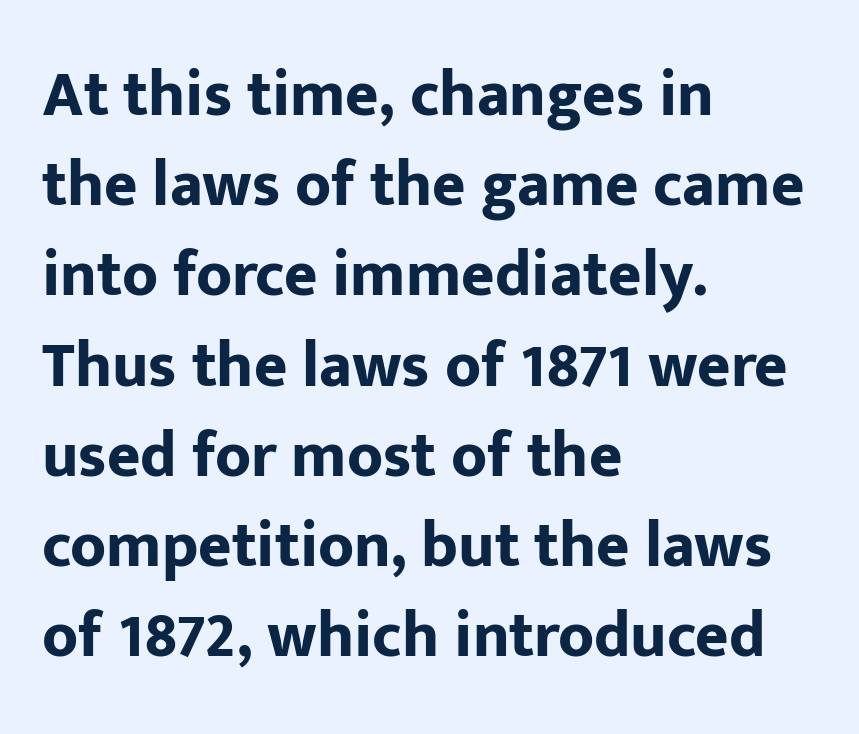
A typesetter would call this proportional, since set widths differ per character. The glyphs in this specimen are sans serif. Interline gaps are of average width in this sample. Teacher's note: observe the even left margin — that is flush-left alignment. Nobody touched the tracking dial on this one.
